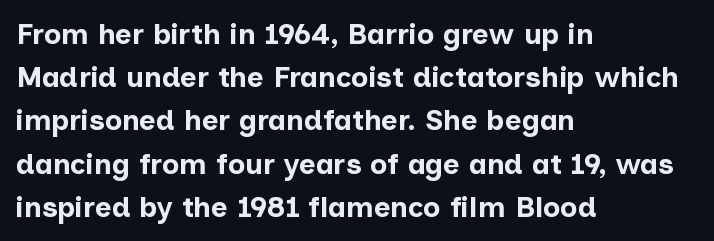
The image shows 29 px bold sans-serif type, upright; set left-aligned, normal line spacing (1.49x), normal letter spacing, not underlined; low stroke contrast and a medium x-height.
